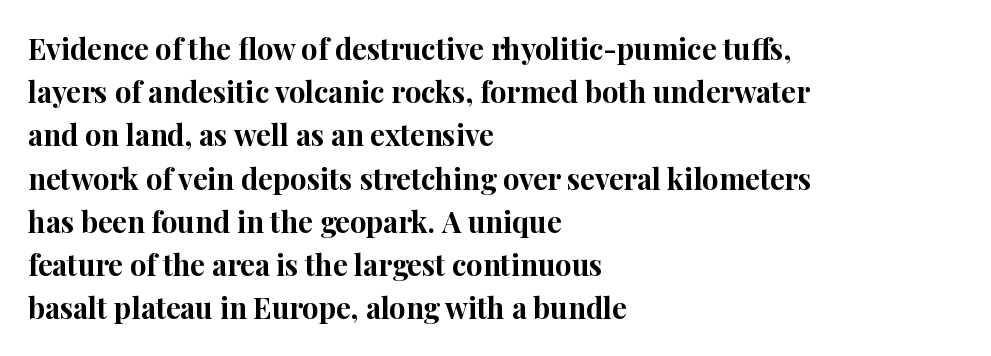
The image shows 29 px bold serif type, upright; set left-aligned, normal line spacing (1.49x), normal letter spacing, not underlined; high stroke contrast and a medium x-height.
